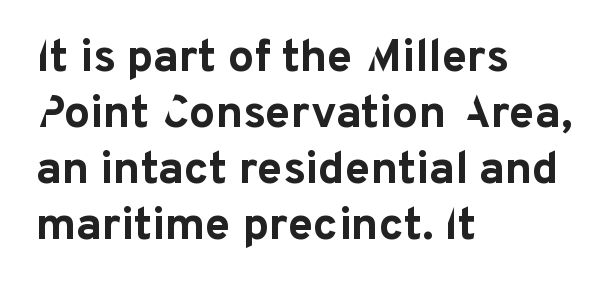
{"serif": "no", "italic": "no", "bold": "yes", "weight": "bold", "width": "normal", "stroke_contrast": "low", "x_height": "medium", "monospaced": "no", "underline": "no", "align": "left", "line_spacing_ratio": 1.22, "letter_spacing": "normal", "letter_spacing_em": 0.0, "glyph_px": 46}
